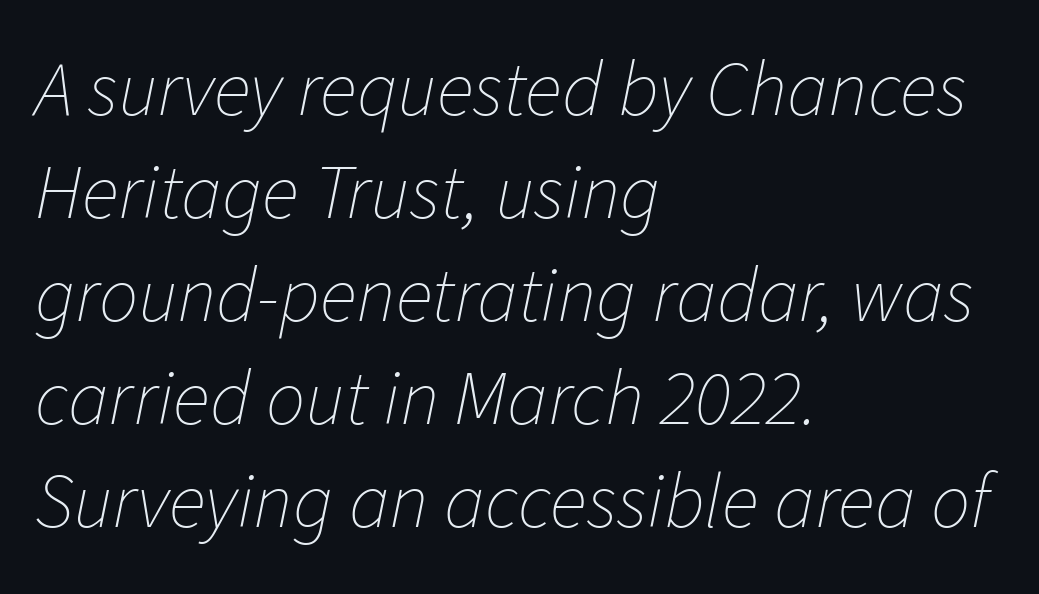
{"italic": "yes", "lean": "right", "slant_degrees": 11, "bold": "no", "weight": "thin", "width": "normal", "stroke_contrast": "low", "x_height": "medium", "monospaced": "no", "underline": "no", "align": "left", "line_spacing": "normal", "line_spacing_ratio": 1.32, "letter_spacing": "normal", "letter_spacing_em": 0.0, "glyph_px": 78}
